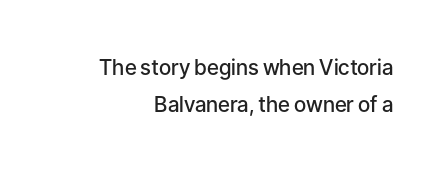
Q: Is the text bold? A: Semi-bold.
Q: Is the text italic (slanted)? A: No, it is upright.
Q: Is the text underlined? A: No.
Q: How is the paragraph aligned? A: Right-aligned.
Q: Is the spacing between letters normal or unusually wide? A: Normal.
